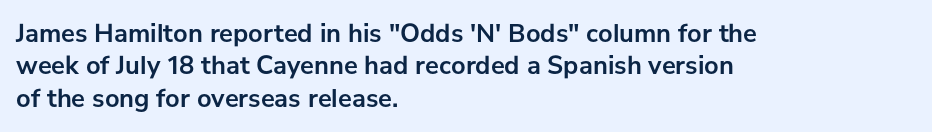
The image shows 26 px bold type, upright; set left-aligned, normal line spacing (1.25x), normal letter spacing, not underlined.
